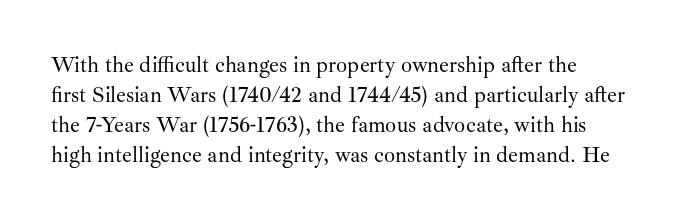
Q: Is the text bold? A: No.
Q: Is the text italic (slanted)? A: No, it is upright.
Q: Is the text underlined? A: No.
Q: Is the spacing between letters normal or unusually wide? A: Normal.
Q: Is the spacing between lines tight, normal or loose? A: Normal.
